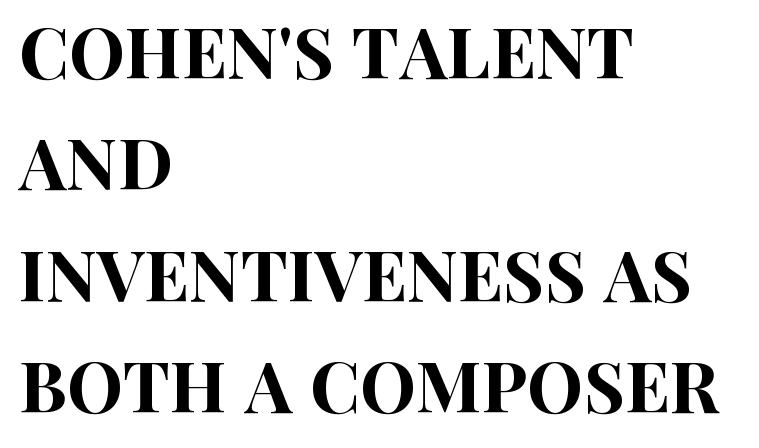
The face used here is rendered with its standard letterfit. The typography opts for an upright posture over an oblique one. The text was rendered using a sans face with plain stroke endings. Rows of type keep a routine distance in the vertical direction. Every row of glyphs begins at an identical x-position on the left. Note the varied advance widths — an 'i' is clearly narrower than an 'm'.
